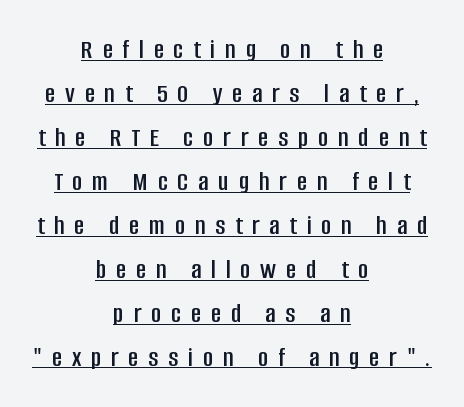
The image shows 28 px condensed sans-serif type, upright; set centered, normal line spacing (1.57x), unusually wide letter spacing (+0.35 em), underlined; low stroke contrast and a large x-height.
